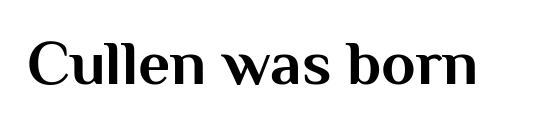
This sample has the flowing, uneven cadence of proportional lettering. Is the letter spacing exaggerated? No — it looks like the ordinary default. Vertical strokes here are truly vertical. This rendering employs a face without finishing strokes, i.e., a sans-serif. The passage shown is not underscored anywhere. Caption: bold face, heavy strokes.
